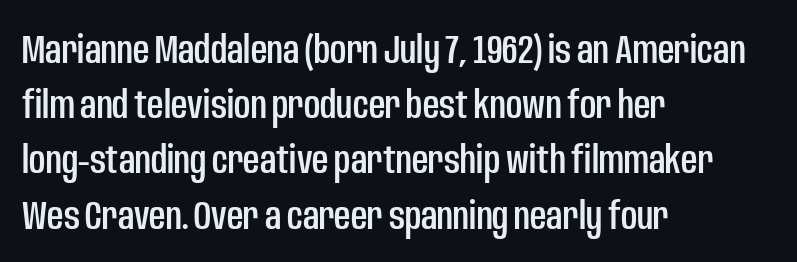
Regarding leading, the lines here are spaced in the standard way. The lines are quadded left. Quick note: not italic, upright. The passage shown has conventional tracking throughout.
